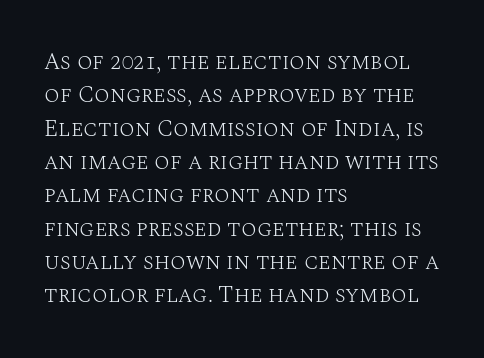
{"italic": "no", "bold": "no", "underline": "no", "align": "left", "line_spacing": "normal", "line_spacing_ratio": 1.45, "letter_spacing": "normal", "letter_spacing_em": 0.0, "glyph_px": 23}
